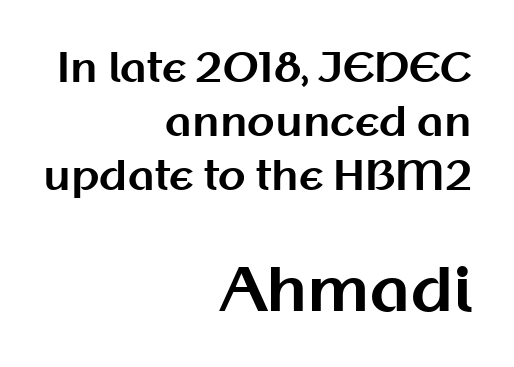
The passage shown is typeset with a sans-serif family. The line-height multiplier appears to be the usual default. It's the straight-up-and-down kind of type. If you drew a ruler down the right edge, every line would touch it.
